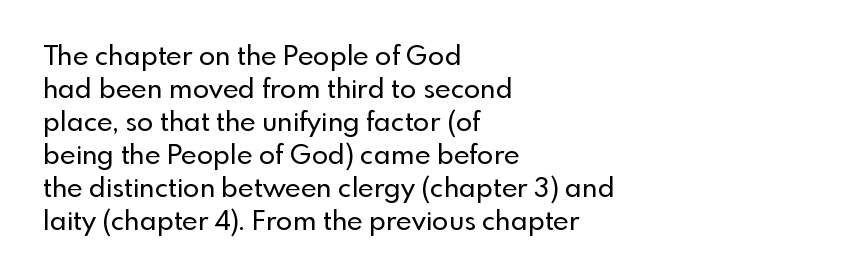
Q: Is the text italic (slanted)? A: No, it is upright.
Q: Is the text underlined? A: No.
Q: How is the paragraph aligned? A: Left-aligned.
Q: Is the spacing between letters normal or unusually wide? A: Normal.
